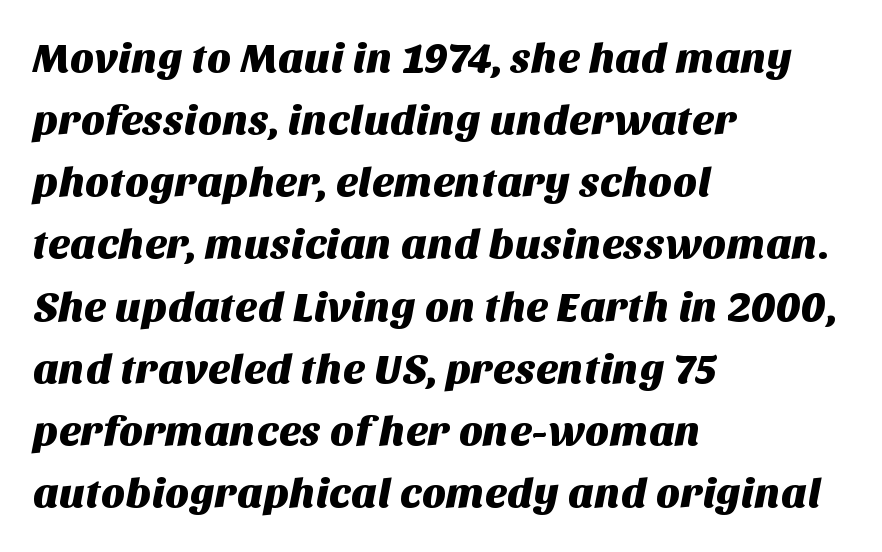
What kind of face is this? One without serifs — a sans. Looks like regular typesetting: each glyph gets only the width it needs. The passage is arranged the way most books set body copy — flush left. Quick note: interline space is typical. These lines keep a tight, regular rhythm from letter to letter. Words float on clear page, feet unadorned.
